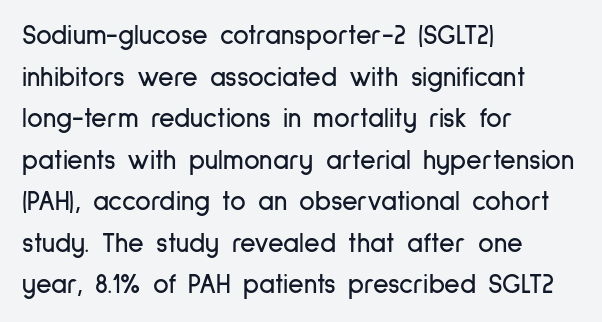
The image shows 27 px text type, upright; set left-aligned, normal line spacing (1.54x), normal letter spacing, not underlined.
